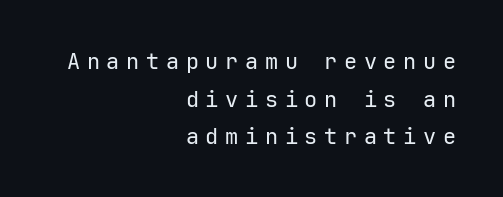
The image shows 22 px text type, upright; set right-aligned, line spacing 1.71x, unusually wide letter spacing (+0.3 em), not underlined.
